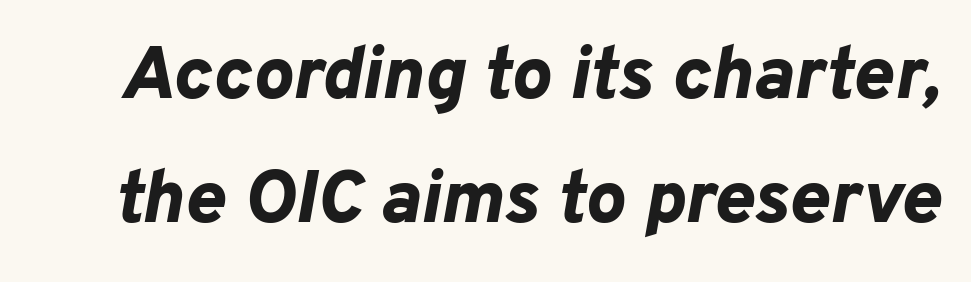
The image shows 75 px bold type, italic (leaning right); set normal line spacing (1.65x), normal letter spacing, not underlined; low stroke contrast and a medium x-height.
